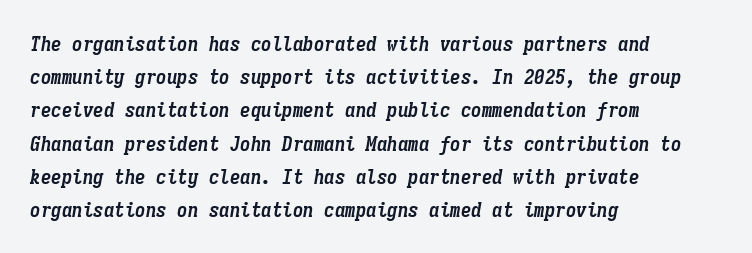
Q: Is the text bold? A: Yes.
Q: Is the text italic (slanted)? A: Yes, it leans right by about 9 degrees.
Q: Is the text underlined? A: No.
Q: How is the paragraph aligned? A: Left-aligned.
Q: Is the spacing between letters normal or unusually wide? A: Normal.
Q: Is the spacing between lines tight, normal or loose? A: Normal.
